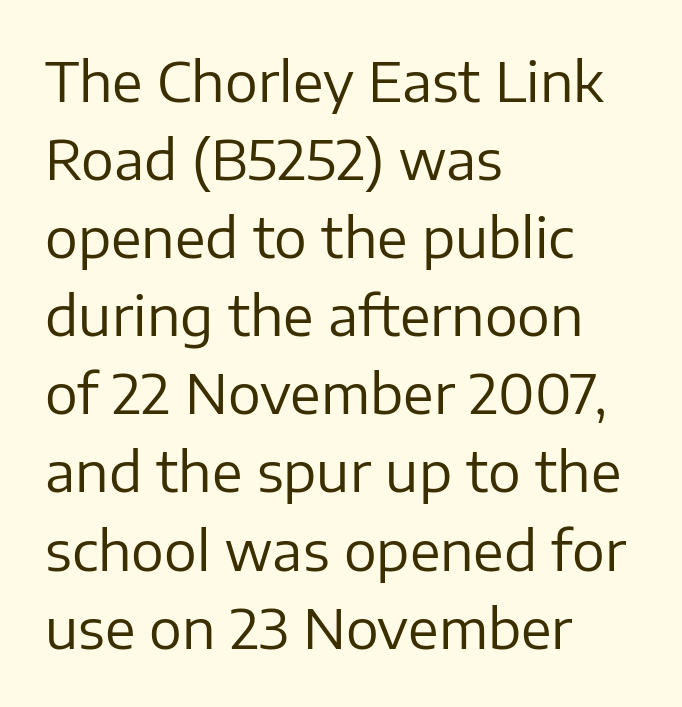
The image shows 55 px regular-weight sans-serif type, upright; set left-aligned, normal line spacing (1.42x), normal letter spacing, not underlined; low stroke contrast and a medium x-height.
